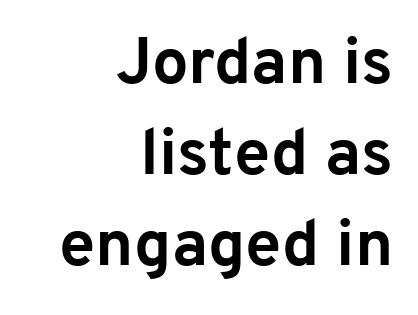
A typesetter would call this zero additional tracking. This rendering features lettering with no underline. The setting favours the right margin, as signatures and pull-quotes sometimes do. Vertically, the passage feels balanced, rows spaced as you'd expect. Each letter keeps its own natural width here, so spacing adapts to shape. Designer's note — italics off, roman on.
